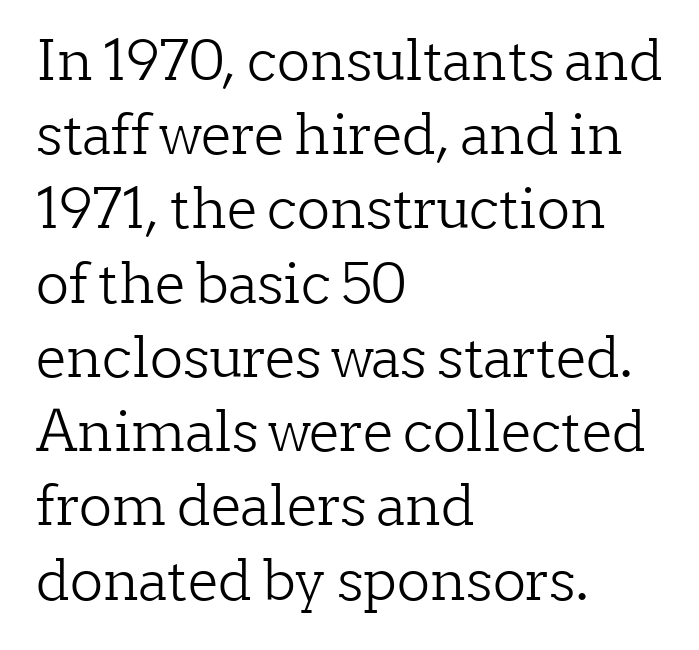
The image shows 55 px light serif type, upright; set left-aligned, normal line spacing (1.35x), normal letter spacing, not underlined; low stroke contrast and a medium x-height.
